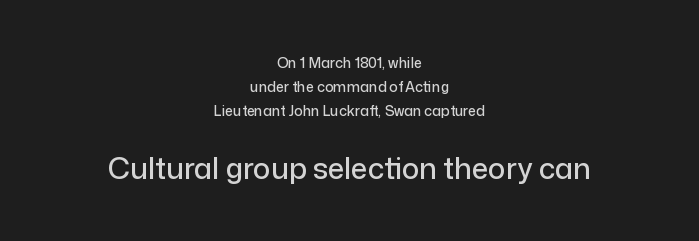
Q: Is the text italic (slanted)? A: No, it is upright.
Q: Is the typeface a serif or a sans-serif typeface? A: Sans-serif.
Q: Is the text underlined? A: No.
Q: How is the paragraph aligned? A: Centered.
Q: Is the spacing between letters normal or unusually wide? A: Normal.
Q: Is the spacing between lines tight, normal or loose? A: Normal.
Q: Which block of text is set in a larger size, the first (top) or the second (bottom)? A: The second (bottom) one.
Q: Width (condensed, normal, or wide)? A: Normal.
Q: Stroke contrast? A: Low.
Q: x-height? A: Medium.
Q: Monospaced? A: No.
